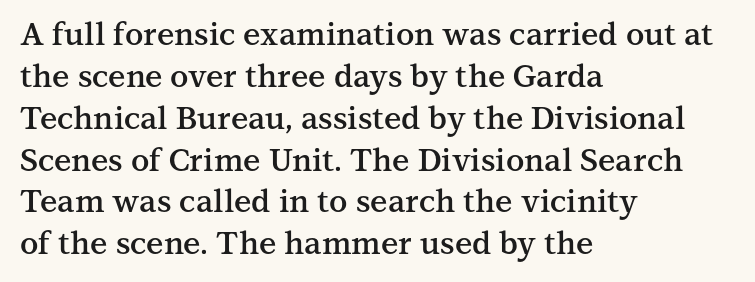
Regular leading. Tracking value appears to be zero — textbook default spacing. Quick note: not italic, upright. A fair bit of extra ink — the face is semibold, not bold.
